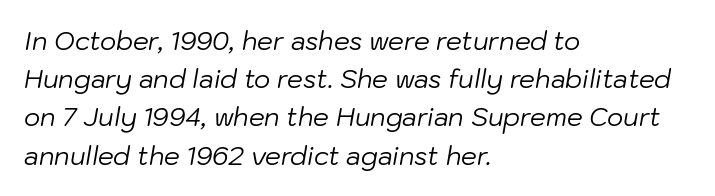
{"italic": "yes", "lean": "right", "slant_degrees": 10, "bold": "no", "underline": "no", "align": "left", "line_spacing": "normal", "line_spacing_ratio": 1.53, "letter_spacing": "normal", "letter_spacing_em": 0.0, "glyph_px": 25}
